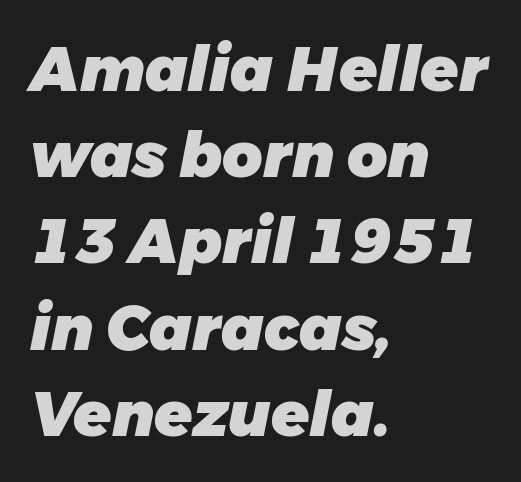
The image shows 62 px heavy type, italic (leaning right); set left-aligned, normal line spacing (1.39x), normal letter spacing, not underlined; low stroke contrast and a medium x-height.
